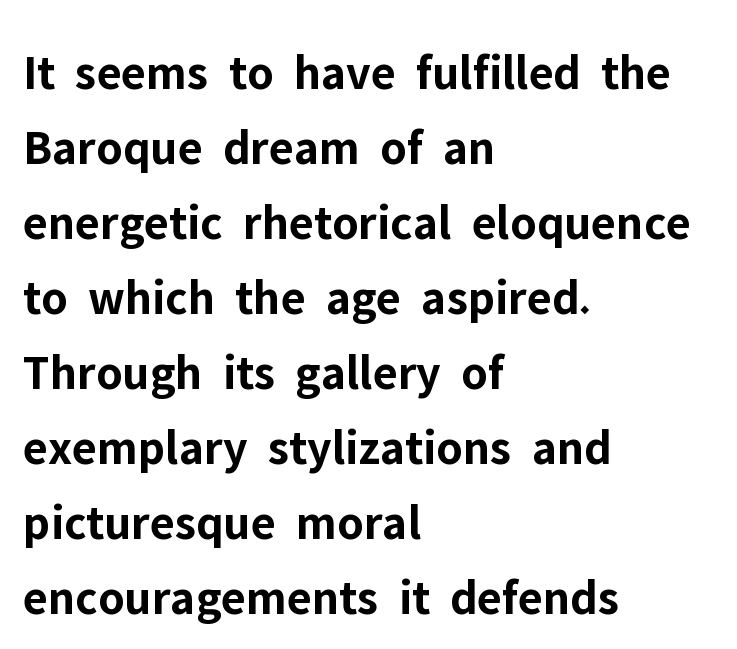
{"serif": "no", "italic": "no", "bold": "yes", "weight": "bold", "width": "normal", "stroke_contrast": "low", "x_height": "medium", "monospaced": "no", "underline": "no", "align": "left", "line_spacing": "normal", "line_spacing_ratio": 1.5, "letter_spacing": "normal", "letter_spacing_em": 0.0, "glyph_px": 50}
